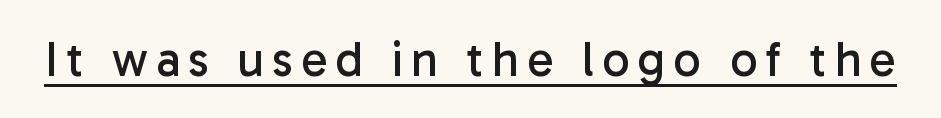
{"serif": "no", "italic": "no", "bold": "no", "weight": "regular", "width": "normal", "stroke_contrast": "low", "x_height": "medium", "monospaced": "no", "underline": "yes", "glyph_px": 49}
